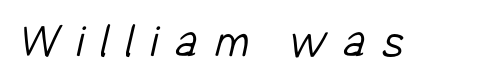
{"serif": "no", "bold": "no", "weight": "light", "width": "condensed", "stroke_contrast": "low", "x_height": "medium", "monospaced": "no", "underline": "no", "letter_spacing": "wide", "letter_spacing_em": 0.33, "glyph_px": 50}
